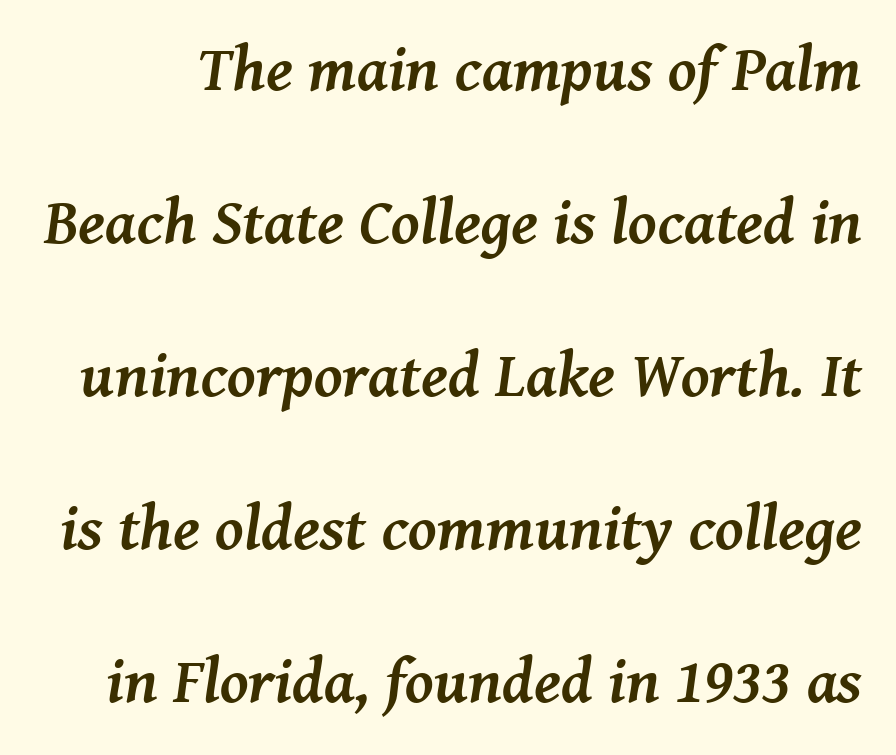
{"serif": "yes", "italic": "yes", "lean": "right", "slant_degrees": 8, "bold": "yes", "weight": "semibold", "width": "normal", "stroke_contrast": "medium", "x_height": "medium", "monospaced": "no", "underline": "no", "line_spacing": "loose", "line_spacing_ratio": 2.39, "letter_spacing": "normal", "letter_spacing_em": 0.0, "glyph_px": 64}
